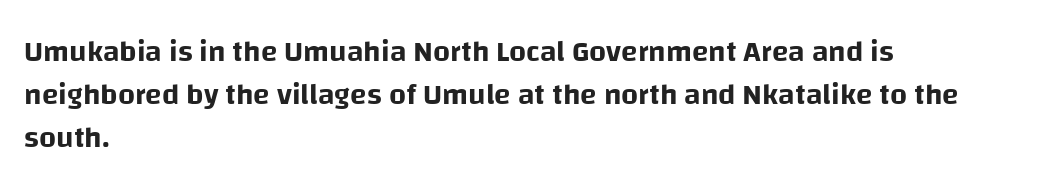
Q: Is the text italic (slanted)? A: No, it is upright.
Q: Is the typeface a serif or a sans-serif typeface? A: Sans-serif.
Q: Is the text underlined? A: No.
Q: How is the paragraph aligned? A: Left-aligned.
Q: Is the spacing between letters normal or unusually wide? A: Normal.
Q: Is the spacing between lines tight, normal or loose? A: Normal.
Q: Width (condensed, normal, or wide)? A: Normal.
Q: Stroke contrast? A: Low.
Q: x-height? A: Large.
Q: Monospaced? A: No.
